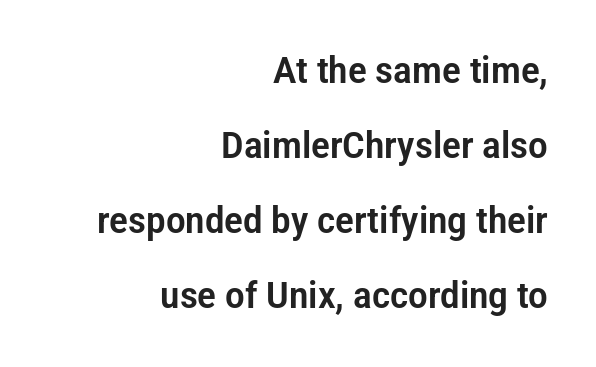
Decoration check: the copy has no underline. Note the varied advance widths — an 'i' is clearly narrower than an 'm'. The passage shown has conventional tracking throughout. Note: no serifs on the glyphs.
